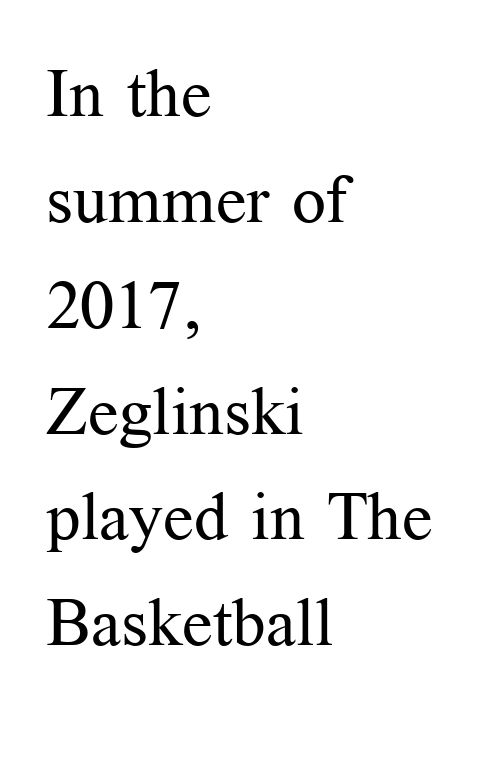
The image shows 67 px regular-weight serif type, upright; set left-aligned, normal line spacing (1.58x), normal letter spacing, not underlined; medium stroke contrast and a medium x-height.
